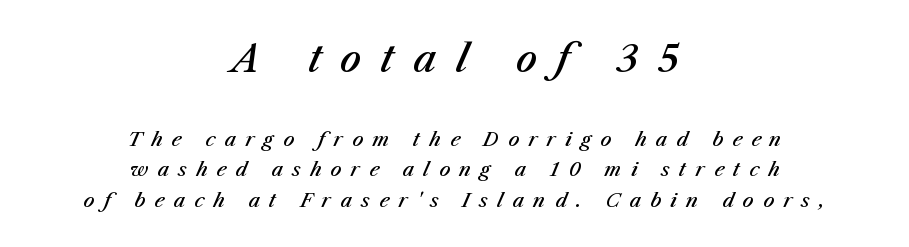
Slightly chunky letters — semibold, I'd say, not full bold. The passage shown begins with its larger block and ends with its smaller one. In CSS terms this would be text-align: center. Vertically, the passage feels balanced, rows spaced as you'd expect. Inter-character spacing is expanded well beyond the font's built-in metrics. Slanted lettering throughout.
